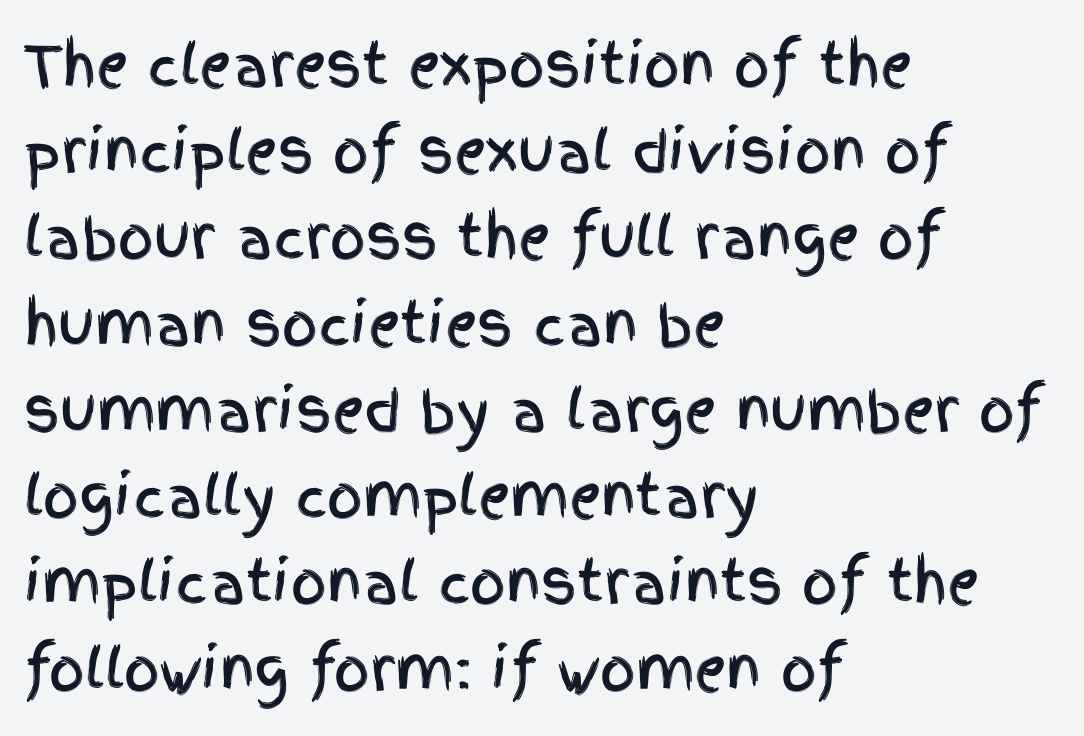
The image shows 56 px condensed sans-serif type, upright; set left-aligned, normal line spacing (1.54x), normal letter spacing, not underlined; a large x-height.
